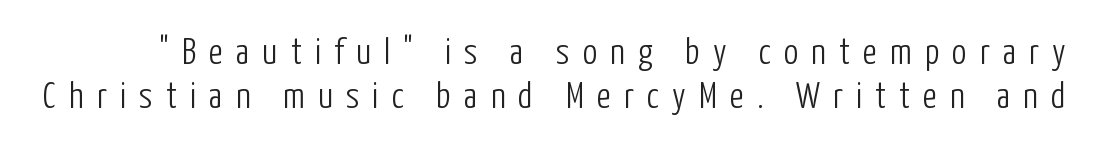
Q: Is the text bold? A: No.
Q: Is the text italic (slanted)? A: No, it is upright.
Q: Is the typeface a serif or a sans-serif typeface? A: Sans-serif.
Q: Is the text underlined? A: No.
Q: Is the spacing between letters normal or unusually wide? A: Unusually wide.
Q: Width (condensed, normal, or wide)? A: Condensed.
Q: Stroke contrast? A: Low.
Q: x-height? A: Medium.
Q: Monospaced? A: No.
